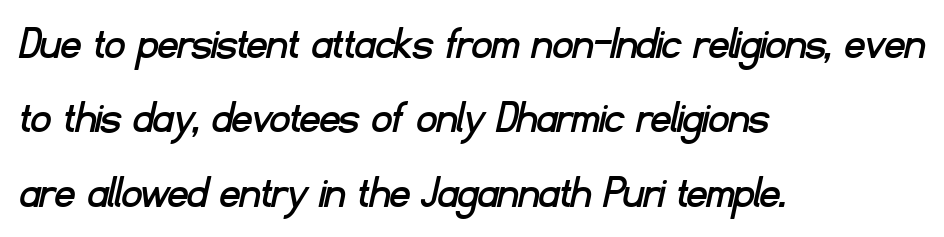
Q: Is the typeface a serif or a sans-serif typeface? A: Sans-serif.
Q: Is the text underlined? A: No.
Q: How is the paragraph aligned? A: Left-aligned.
Q: Is the spacing between letters normal or unusually wide? A: Normal.
Q: Is the spacing between lines tight, normal or loose? A: Normal.
Q: Width (condensed, normal, or wide)? A: Normal.
Q: Stroke contrast? A: Low.
Q: x-height? A: Small.
Q: Monospaced? A: No.
